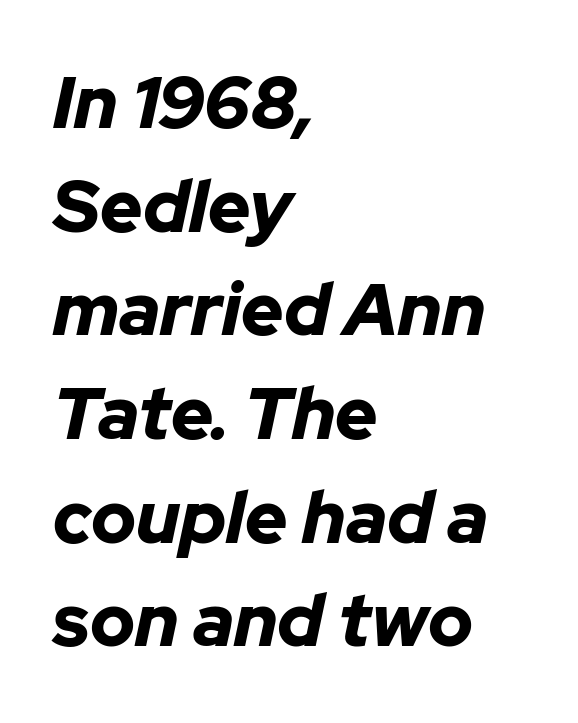
Q: Is the text bold? A: Yes.
Q: Is the text italic (slanted)? A: Yes, it leans right by about 12 degrees.
Q: Is the text underlined? A: No.
Q: How is the paragraph aligned? A: Left-aligned.
Q: Is the spacing between letters normal or unusually wide? A: Normal.
Q: Is the spacing between lines tight, normal or loose? A: Normal.
Q: Width (condensed, normal, or wide)? A: Normal.
Q: Stroke contrast? A: Low.
Q: x-height? A: Medium.
Q: Monospaced? A: No.
